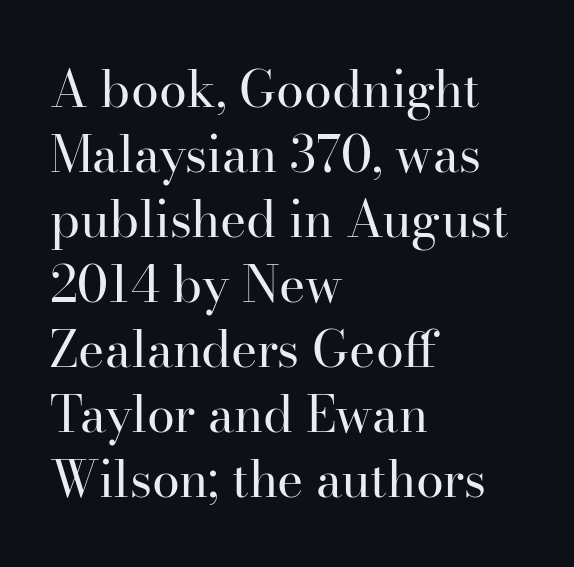
The image shows 50 px regular-weight serif type, upright; set left-aligned, normal line spacing (1.3x), normal letter spacing, not underlined; high stroke contrast and a small x-height.
